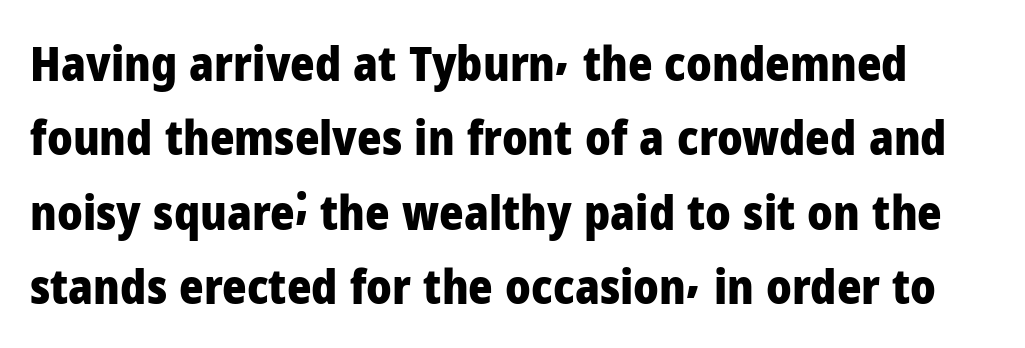
Q: Is the text bold? A: Yes.
Q: Is the text italic (slanted)? A: No, it is upright.
Q: Is the typeface a serif or a sans-serif typeface? A: Sans-serif.
Q: Is the text underlined? A: No.
Q: Is the spacing between letters normal or unusually wide? A: Normal.
Q: Is the spacing between lines tight, normal or loose? A: Normal.
Q: Width (condensed, normal, or wide)? A: Normal.
Q: Stroke contrast? A: Low.
Q: x-height? A: Medium.
Q: Monospaced? A: No.
